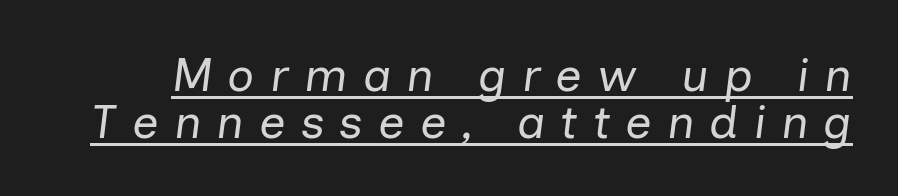
The face used here is proportionally spaced, like ordinary book or web type. Is the type slanted? Yes — the strokes lean at a clear angle. Is there much room between lines? No — they nearly touch. What decoration does the sample have? An underline.
